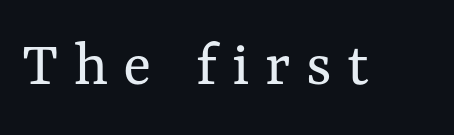
Q: Is the text bold? A: No.
Q: Is the text italic (slanted)? A: No, it is upright.
Q: Is the text underlined? A: No.
Q: Is the spacing between letters normal or unusually wide? A: Unusually wide.
Q: Width (condensed, normal, or wide)? A: Normal.
Q: Stroke contrast? A: Medium.
Q: x-height? A: Medium.
Q: Monospaced? A: No.
